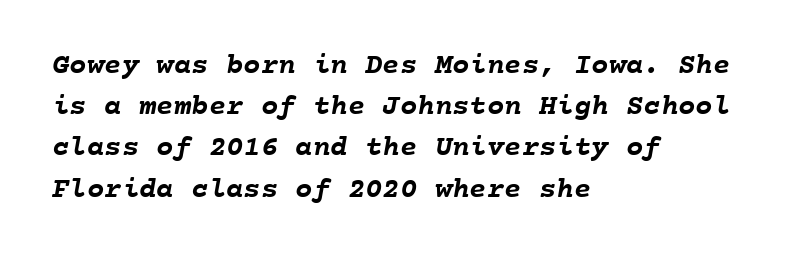
Reading down the block, your eye returns to a fixed left position each line. This is heavy type, rendered in bold. Every character here occupies the same horizontal width, giving the sample a typewriter-like rhythm. Look at the tracking — it's just the regular setting, nothing added.
